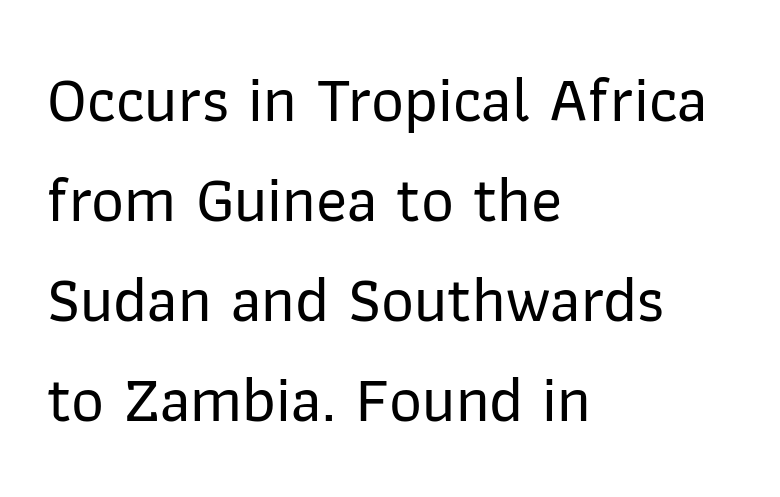
The image shows 64 px sans-serif type, upright; set left-aligned, normal line spacing (1.56x), normal letter spacing, not underlined; low stroke contrast and a medium x-height.
